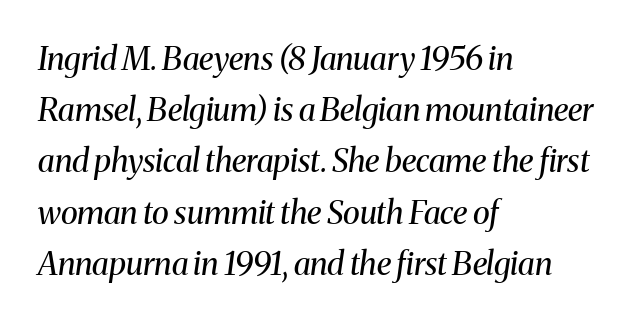
Q: Is the text bold? A: No.
Q: Is the text italic (slanted)? A: Yes, it leans right by about 8 degrees.
Q: Is the typeface a serif or a sans-serif typeface? A: Serif.
Q: Is the text underlined? A: No.
Q: How is the paragraph aligned? A: Left-aligned.
Q: Is the spacing between letters normal or unusually wide? A: Normal.
Q: Is the spacing between lines tight, normal or loose? A: Normal.
Q: Width (condensed, normal, or wide)? A: Normal.
Q: Stroke contrast? A: Medium.
Q: x-height? A: Medium.
Q: Monospaced? A: No.
